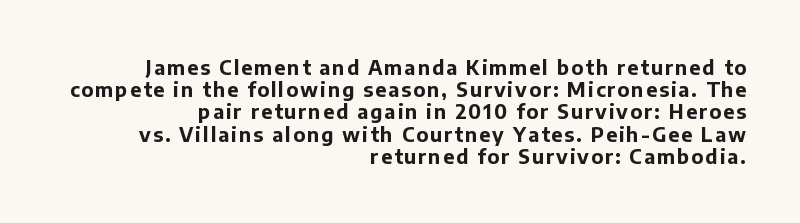
{"italic": "no", "bold": "yes", "underline": "no", "align": "right", "line_spacing": "tight", "line_spacing_ratio": 1.11, "glyph_px": 20}
